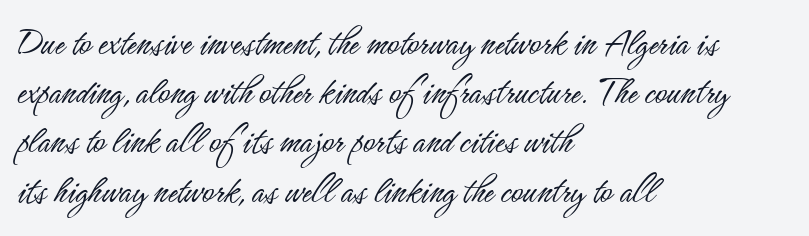
The image shows 40 px light, condensed sans-serif type; set left-aligned, line spacing 1.23x, normal letter spacing, not underlined; low stroke contrast and a small x-height.
